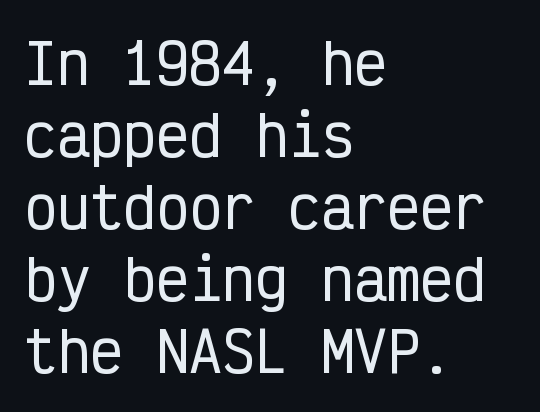
The image shows 55 px condensed sans-serif type, upright, monospaced; set left-aligned, normal line spacing (1.31x), normal letter spacing, not underlined; low stroke contrast and a medium x-height.
